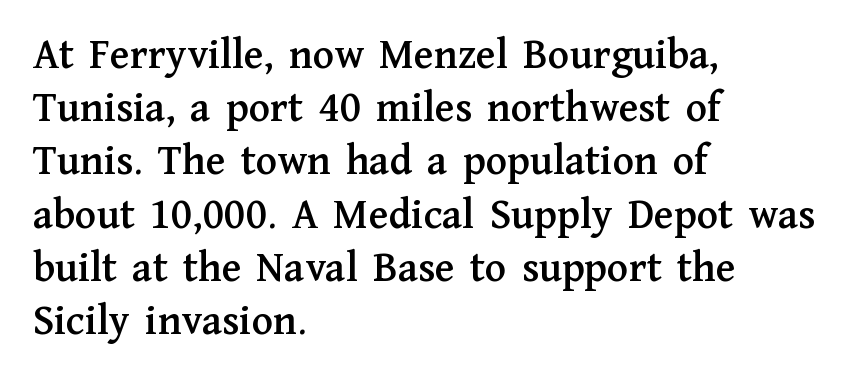
The image shows 44 px serif type, upright; set left-aligned, line spacing 1.21x, normal letter spacing, not underlined; medium stroke contrast and a medium x-height.
